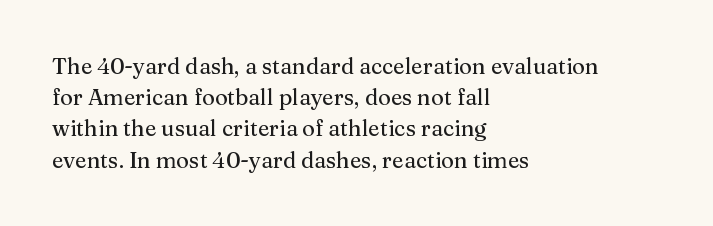
The image shows 22 px text type, upright; set left-aligned, normal line spacing (1.42x), normal letter spacing, not underlined.
